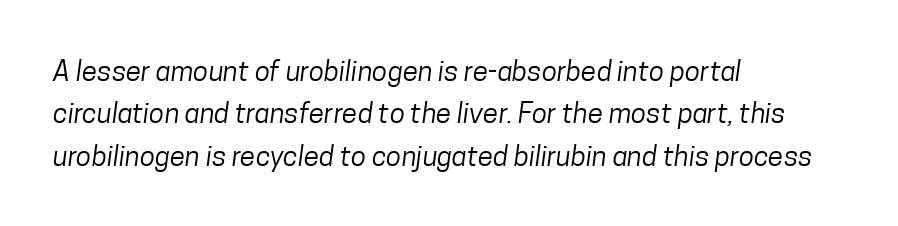
Q: Is the text bold? A: No.
Q: Is the typeface a serif or a sans-serif typeface? A: Sans-serif.
Q: Is the text underlined? A: No.
Q: How is the paragraph aligned? A: Left-aligned.
Q: Is the spacing between letters normal or unusually wide? A: Normal.
Q: Is the spacing between lines tight, normal or loose? A: Normal.
Q: Width (condensed, normal, or wide)? A: Condensed.
Q: Stroke contrast? A: Low.
Q: x-height? A: Medium.
Q: Monospaced? A: No.
